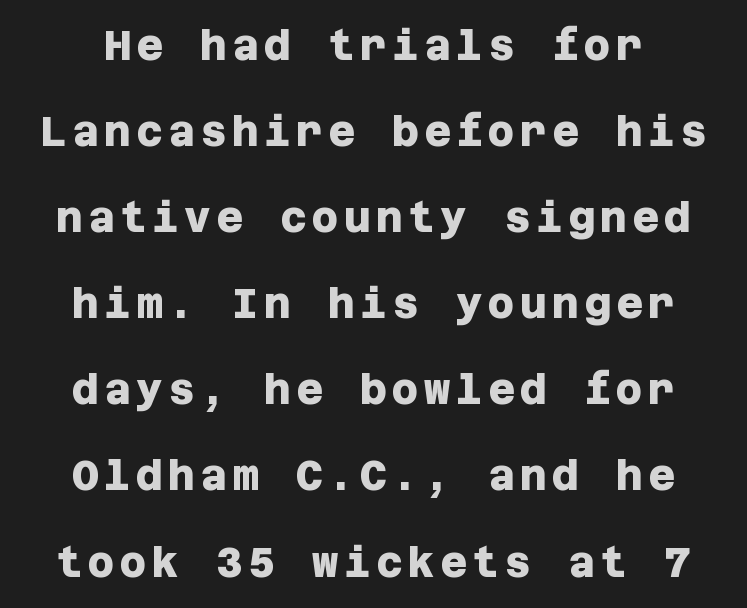
Does the leading feel generous? Absolutely, it's lavish. Notice how thick the strokes are: this is what a full bold looks like. Letters rest on an invisible, unmarked baseline. In terms of letterform style, serifs are entirely absent.
